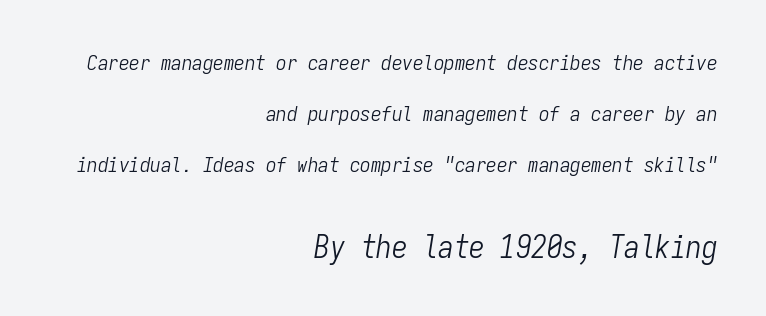
Style check: oblique. Underline: absent. The weight would be labelled regular, book, light, or lighter still. The passage shown stacks its lines with a broad gap. These lines stack with their right ends in a neat column.
